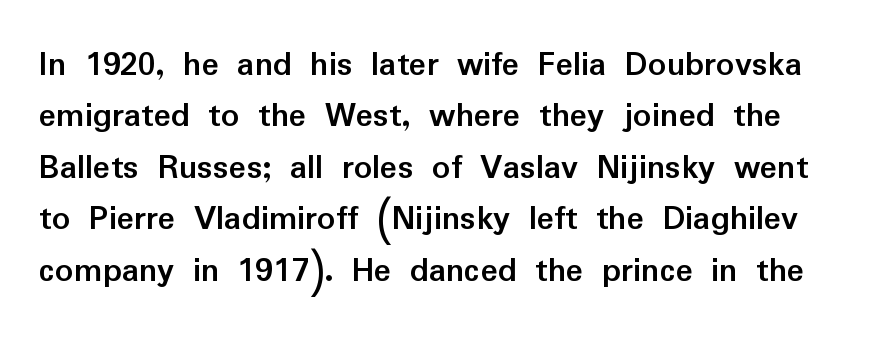
{"serif": "no", "italic": "no", "bold": "yes", "weight": "semibold", "width": "normal", "stroke_contrast": "low", "x_height": "medium", "monospaced": "no", "underline": "no", "line_spacing": "normal", "line_spacing_ratio": 1.43, "letter_spacing": "normal", "letter_spacing_em": 0.0, "glyph_px": 36}
